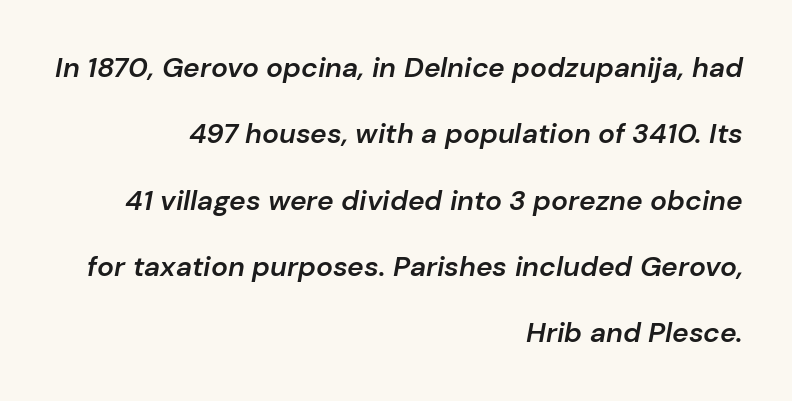
The image shows 28 px semibold type, italic (leaning right); set right-aligned, loose line spacing (2.37x), normal letter spacing, not underlined; low stroke contrast and a medium x-height.
